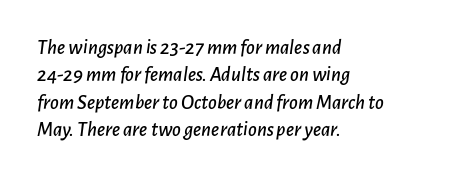
{"italic": "yes", "lean": "right", "slant_degrees": 7, "underline": "no", "align": "left", "line_spacing": "normal", "line_spacing_ratio": 1.3, "letter_spacing": "normal", "letter_spacing_em": 0.0, "glyph_px": 21}
